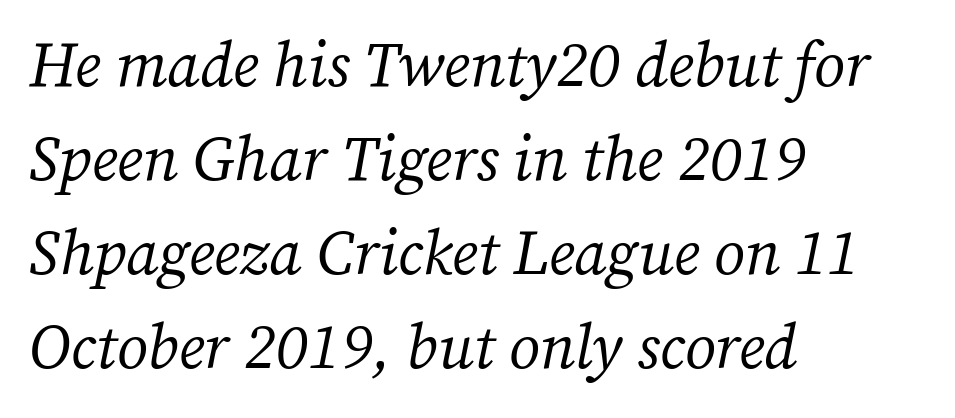
The image shows 63 px regular-weight serif type, italic (leaning right); set left-aligned, normal line spacing (1.49x), normal letter spacing, not underlined; medium stroke contrast and a medium x-height.
